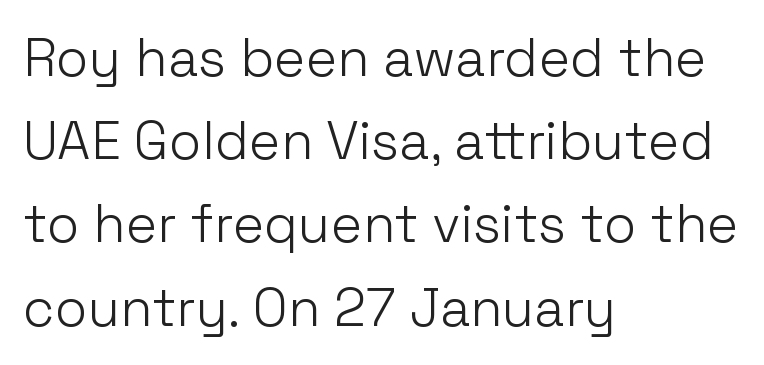
The image shows 53 px light sans-serif type, upright; set left-aligned, normal line spacing (1.57x), normal letter spacing, not underlined; low stroke contrast and a medium x-height.
